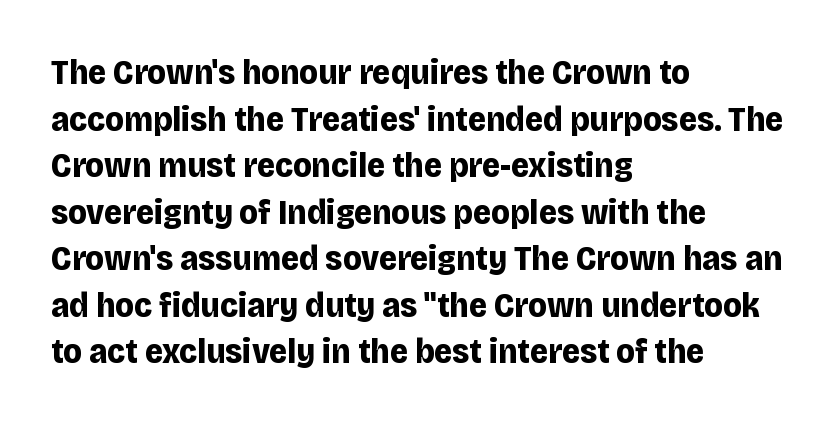
The image shows 35 px bold sans-serif type, upright; set left-aligned, normal line spacing (1.33x), normal letter spacing, not underlined; low stroke contrast and a large x-height.
